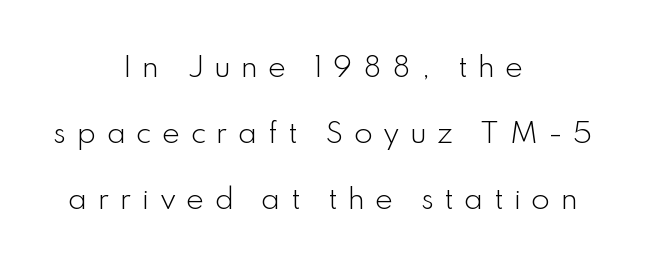
{"italic": "no", "bold": "no", "underline": "no", "align": "center", "line_spacing": "loose", "line_spacing_ratio": 2.44, "letter_spacing": "wide", "letter_spacing_em": 0.38, "glyph_px": 27}
